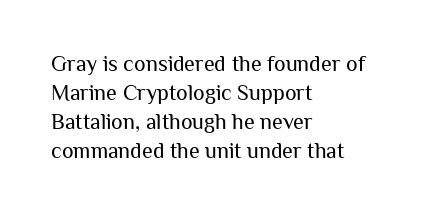
Q: Is the text bold? A: No.
Q: Is the text italic (slanted)? A: No, it is upright.
Q: Is the text underlined? A: No.
Q: How is the paragraph aligned? A: Left-aligned.
Q: Is the spacing between letters normal or unusually wide? A: Normal.
Q: Is the spacing between lines tight, normal or loose? A: Normal.
